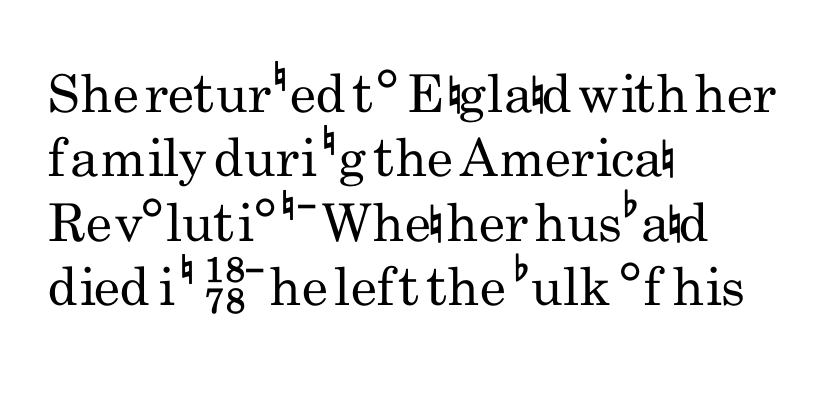
One-word summary of the alignment: left. These glyphs show unthickened strokes, regular width or finer. The strip under each line holds only bare page. Letter spacing: default. These lines are rendered in a variable-pitch font. Classification — sans serif.
